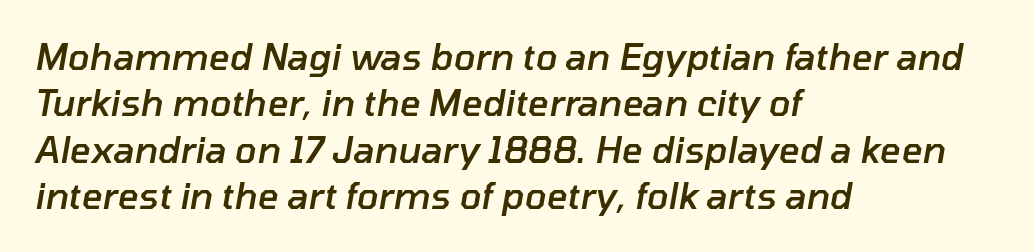
The image shows 36 px semibold type, italic (leaning right); set left-aligned, normal line spacing (1.29x), normal letter spacing, not underlined; low stroke contrast and a medium x-height.
